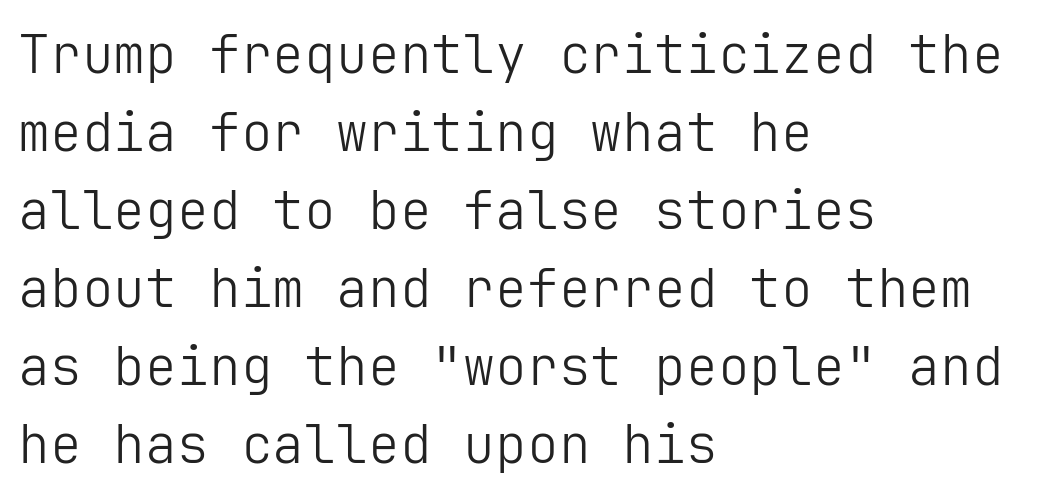
The image shows 53 px light sans-serif type, upright; set left-aligned, normal line spacing (1.47x), normal letter spacing, not underlined; low stroke contrast and a medium x-height.
